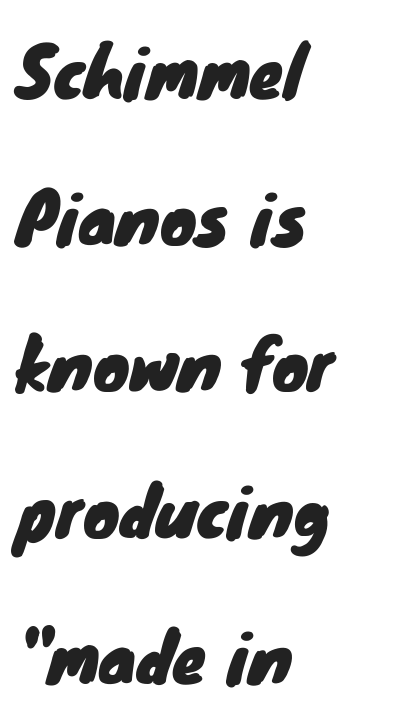
The letters sit at their default tracking, neither squeezed nor spread. I'd call this a sans setting — the letters go barefoot. Just letters on the line, the space beneath them empty. A typesetter would call this proportional, since set widths differ per character. Teacher's note: observe the even left margin — that is flush-left alignment. This sample trades compactness for vertical openness between lines.
